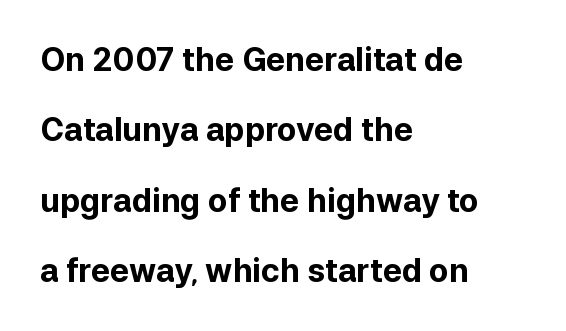
The image shows 32 px bold sans-serif type, upright; set left-aligned, loose line spacing (2.2x), normal letter spacing, not underlined; low stroke contrast and a medium x-height.
